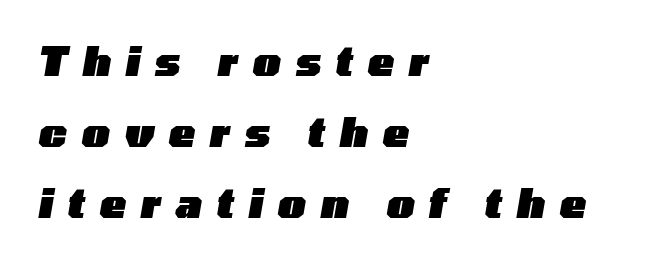
{"italic": "yes", "lean": "right", "slant_degrees": 10, "bold": "yes", "weight": "heavy", "width": "wide", "stroke_contrast": "low", "x_height": "medium", "monospaced": "no", "underline": "no", "align": "left", "line_spacing_ratio": 1.82, "letter_spacing": "wide", "letter_spacing_em": 0.38, "glyph_px": 39}
